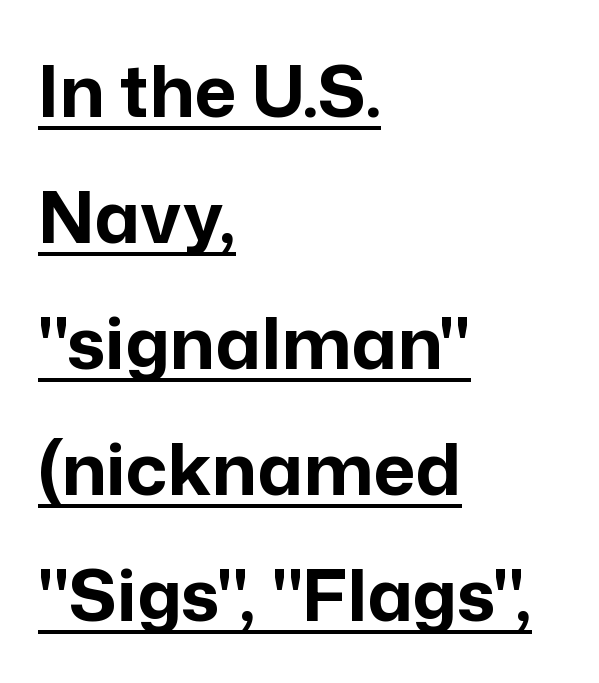
Q: Is the text bold? A: Yes.
Q: Is the text italic (slanted)? A: No, it is upright.
Q: Is the typeface a serif or a sans-serif typeface? A: Sans-serif.
Q: Is the text underlined? A: Yes.
Q: How is the paragraph aligned? A: Left-aligned.
Q: Is the spacing between letters normal or unusually wide? A: Normal.
Q: Width (condensed, normal, or wide)? A: Normal.
Q: Stroke contrast? A: Low.
Q: x-height? A: Medium.
Q: Monospaced? A: No.
